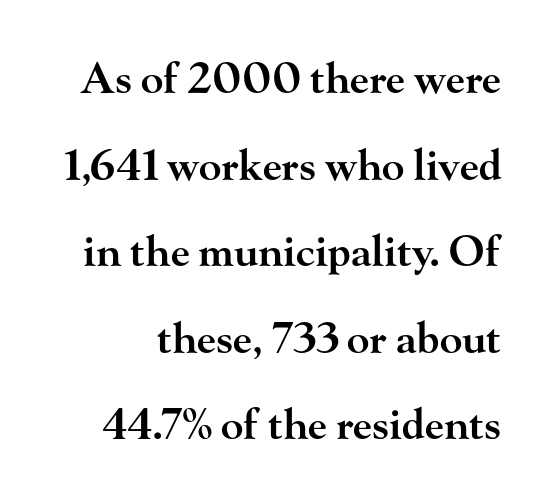
{"serif": "yes", "italic": "no", "bold": "semi", "weight": "semibold", "width": "wide", "stroke_contrast": "high", "x_height": "small", "monospaced": "no", "underline": "no", "line_spacing": "loose", "line_spacing_ratio": 2.06, "letter_spacing": "normal", "letter_spacing_em": 0.0, "glyph_px": 42}
